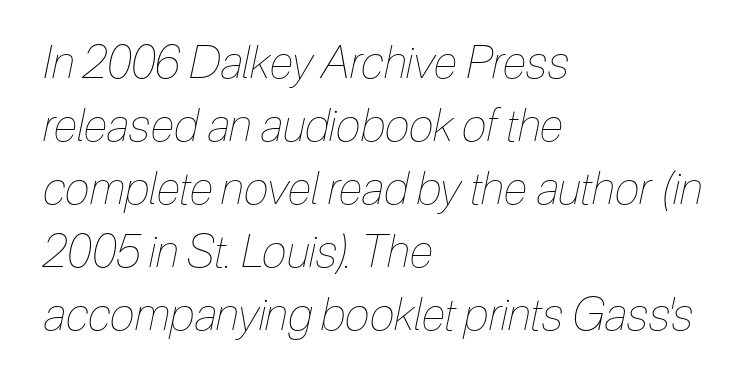
Counters stay open thanks to moderate or lighter strokes. Here the designer chose a conventional face with non-uniform glyph widths. One glance says typical: line gaps are just what's usual. The tracking reads as untouched default to a designer's eye. The axis of the letterforms is tilted away from vertical.
